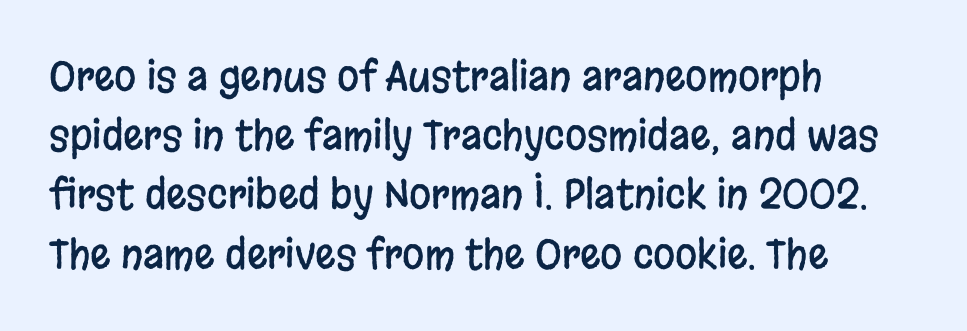
{"serif": "no", "italic": "no", "width": "condensed", "stroke_contrast": "low", "x_height": "large", "monospaced": "no", "underline": "no", "align": "left", "line_spacing": "normal", "line_spacing_ratio": 1.48, "letter_spacing": "normal", "letter_spacing_em": 0.0, "glyph_px": 40}
